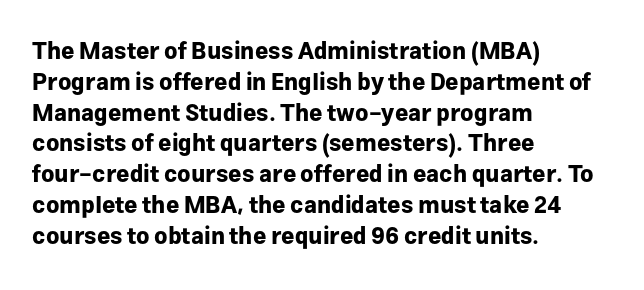
Q: Is the text bold? A: Yes.
Q: Is the text italic (slanted)? A: No, it is upright.
Q: Is the text underlined? A: No.
Q: How is the paragraph aligned? A: Left-aligned.
Q: Is the spacing between letters normal or unusually wide? A: Normal.
Q: Is the spacing between lines tight, normal or loose? A: Normal.
